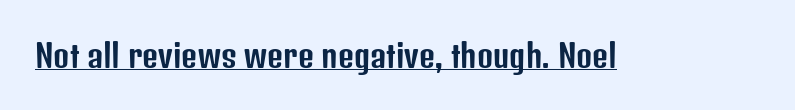
The image shows 31 px condensed sans-serif type, upright; set normal letter spacing, underlined; low stroke contrast and a medium x-height.
